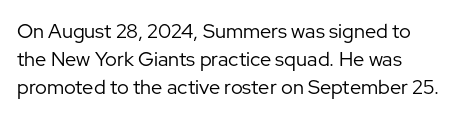
The image shows 20 px text type, upright; set left-aligned, normal line spacing (1.41x), normal letter spacing, not underlined.
